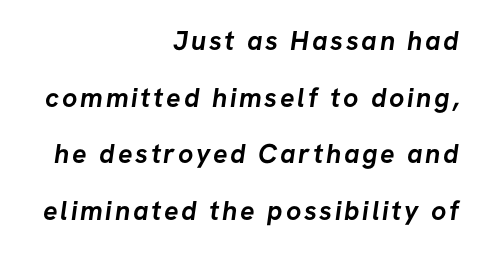
Q: Is the text bold? A: Yes.
Q: Is the text underlined? A: No.
Q: How is the paragraph aligned? A: Right-aligned.
Q: Is the spacing between lines tight, normal or loose? A: Loose.
